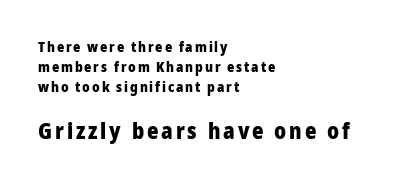
The image shows 22 px bold type, upright; set left-aligned, normal line spacing (1.43x), not underlined; the second (bottom) block is 1.57x larger.
